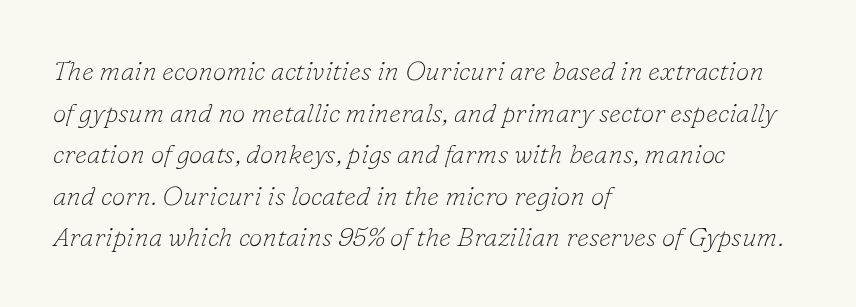
{"italic": "yes", "lean": "right", "slant_degrees": 16, "bold": "no", "underline": "no", "align": "left", "line_spacing": "normal", "line_spacing_ratio": 1.54, "letter_spacing": "normal", "letter_spacing_em": 0.0, "glyph_px": 27}
